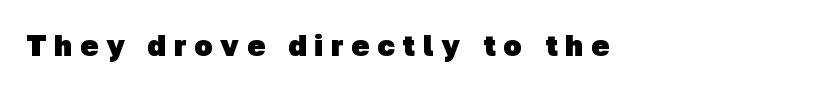
Unlike a traditional serif, this face leaves its strokes unadorned. Inter-character spacing is expanded well beyond the font's built-in metrics. Check the space under the baseline: it is left empty. Notice how thick the strokes are: this is what a full bold looks like. These lines are rendered in a variable-pitch font.
